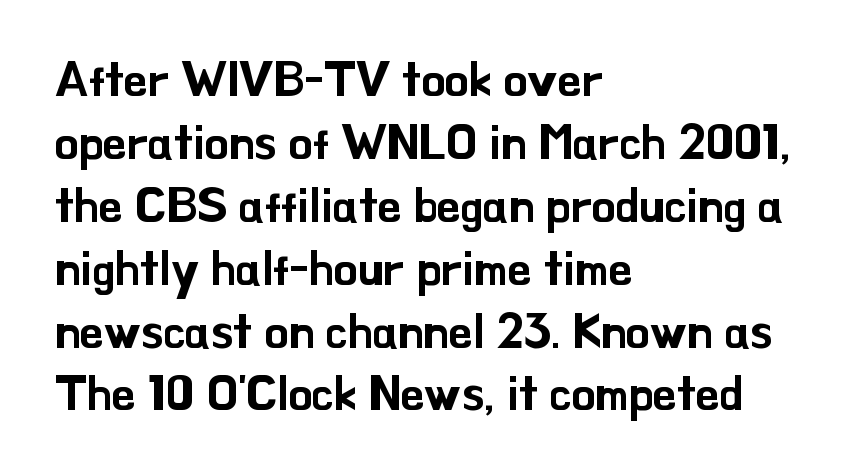
{"serif": "no", "italic": "no", "width": "normal", "stroke_contrast": "low", "x_height": "small", "monospaced": "no", "underline": "no", "align": "left", "line_spacing": "normal", "line_spacing_ratio": 1.31, "letter_spacing": "normal", "letter_spacing_em": 0.0, "glyph_px": 48}
